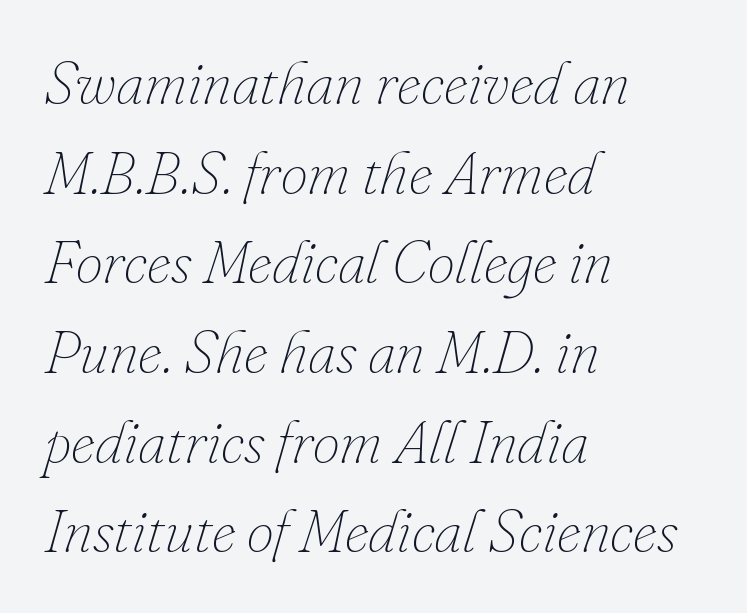
Vertically, the passage feels balanced, rows spaced as you'd expect. There is no visible air inserted between adjacent glyphs. A light-to-regular cut is what we see here. Looks like regular typesetting: each glyph gets only the width it needs. The area under the type is left untouched.
